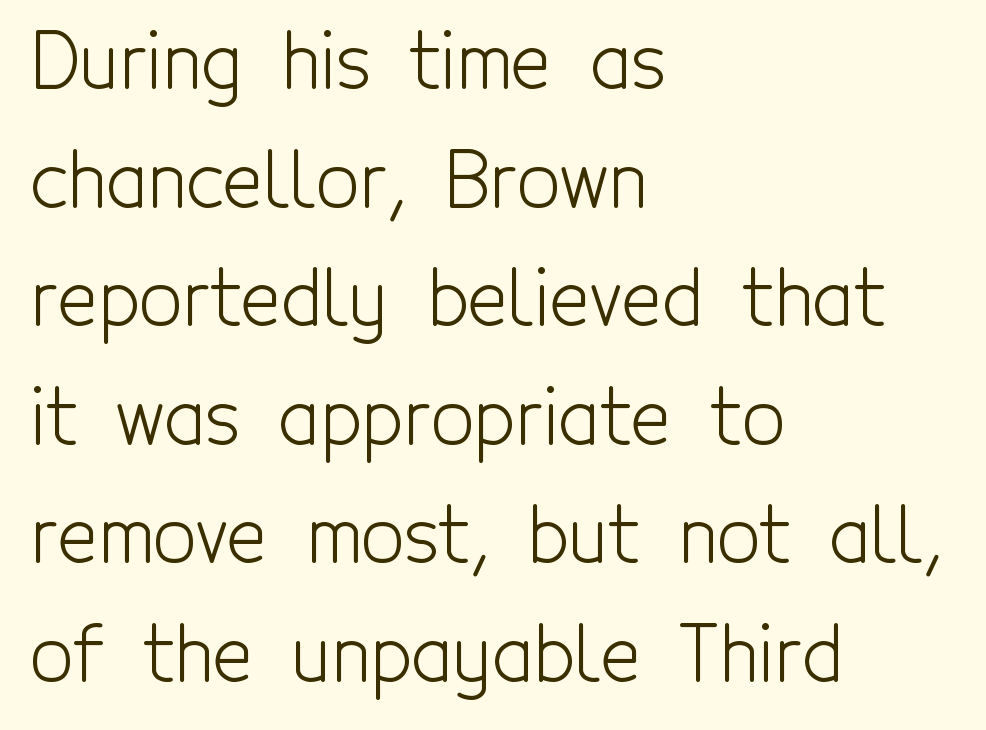
Q: Is the text bold? A: No.
Q: Is the text italic (slanted)? A: No, it is upright.
Q: Is the typeface a serif or a sans-serif typeface? A: Sans-serif.
Q: Is the text underlined? A: No.
Q: How is the paragraph aligned? A: Left-aligned.
Q: Is the spacing between letters normal or unusually wide? A: Normal.
Q: Is the spacing between lines tight, normal or loose? A: Normal.
Q: Width (condensed, normal, or wide)? A: Condensed.
Q: x-height? A: Medium.
Q: Monospaced? A: No.
